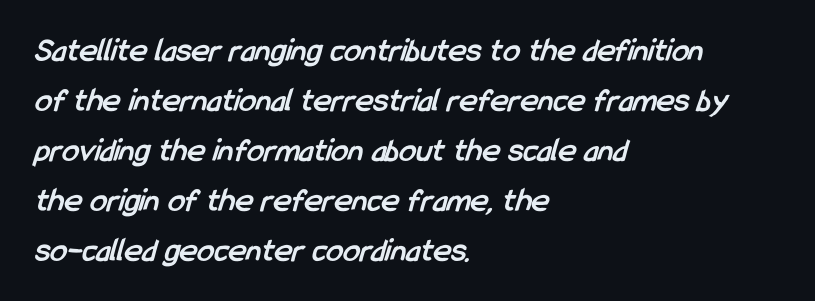
Q: Is the text bold? A: Yes.
Q: Is the typeface a serif or a sans-serif typeface? A: Sans-serif.
Q: Is the text underlined? A: No.
Q: How is the paragraph aligned? A: Left-aligned.
Q: Is the spacing between letters normal or unusually wide? A: Normal.
Q: Is the spacing between lines tight, normal or loose? A: Normal.
Q: Width (condensed, normal, or wide)? A: Condensed.
Q: Stroke contrast? A: Low.
Q: x-height? A: Medium.
Q: Monospaced? A: No.
